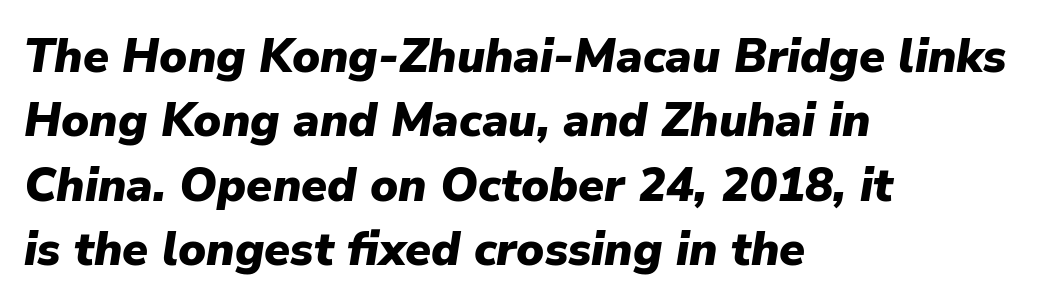
Each letter keeps its own natural width here, so spacing adapts to shape. The tracking reads as untouched default to a designer's eye. The lines sit at an ordinary, default distance from one another. The passage shown leans; its letterforms are oblique. This rendering features lettering with no underline. The sample has been set heavy, in full bold.
